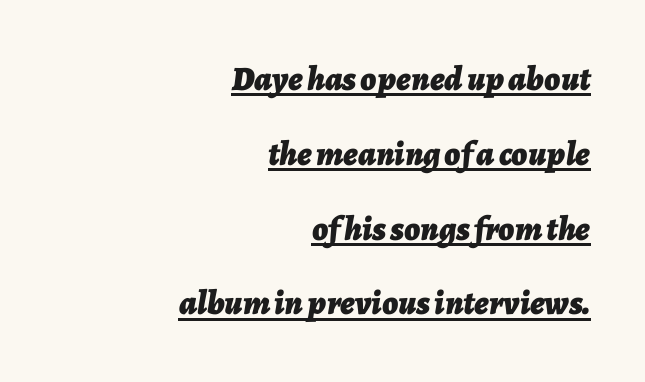
The image shows 34 px bold type, italic (leaning right); set right-aligned, loose line spacing (2.2x), normal letter spacing, underlined; low stroke contrast and a medium x-height.
